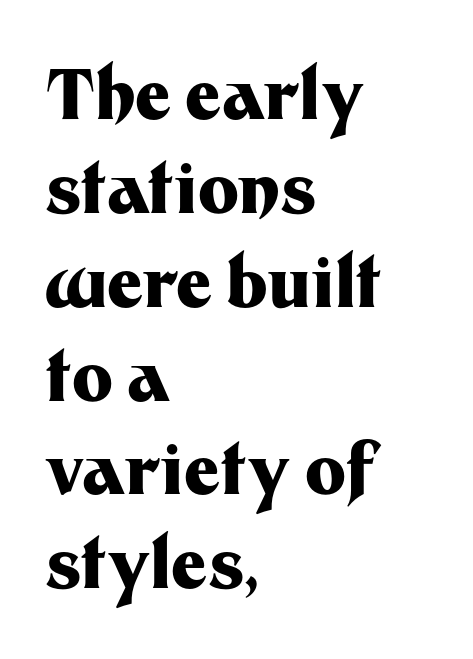
{"serif": "no", "italic": "no", "bold": "yes", "weight": "heavy", "width": "normal", "stroke_contrast": "medium", "x_height": "medium", "monospaced": "no", "underline": "no", "align": "left", "line_spacing": "normal", "line_spacing_ratio": 1.36, "letter_spacing": "normal", "letter_spacing_em": 0.0, "glyph_px": 69}
